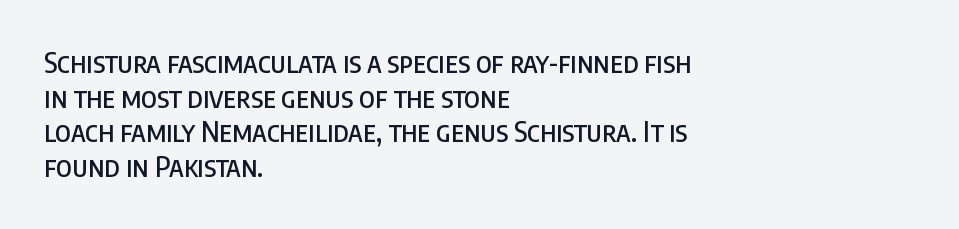
Q: Is the text italic (slanted)? A: No, it is upright.
Q: Is the typeface a serif or a sans-serif typeface? A: Sans-serif.
Q: Is the text underlined? A: No.
Q: How is the paragraph aligned? A: Left-aligned.
Q: Is the spacing between letters normal or unusually wide? A: Normal.
Q: Width (condensed, normal, or wide)? A: Condensed.
Q: Stroke contrast? A: Low.
Q: x-height? A: Large.
Q: Monospaced? A: No.
